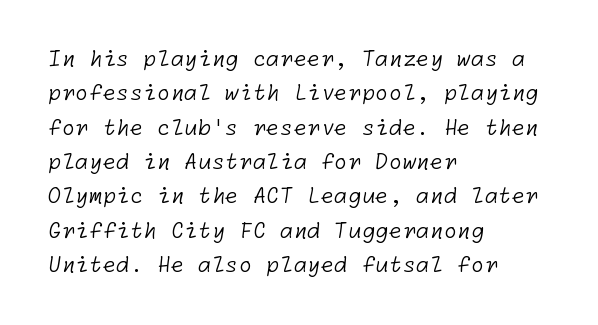
{"bold": "no", "underline": "no", "align": "left", "line_spacing": "normal", "line_spacing_ratio": 1.56, "letter_spacing": "normal", "letter_spacing_em": 0.0, "glyph_px": 22}
